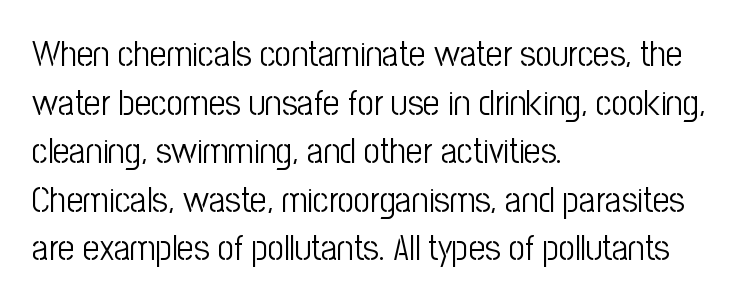
The image shows 36 px light, condensed sans-serif type, upright; set left-aligned, normal line spacing (1.35x), normal letter spacing, not underlined; low stroke contrast and a medium x-height.
